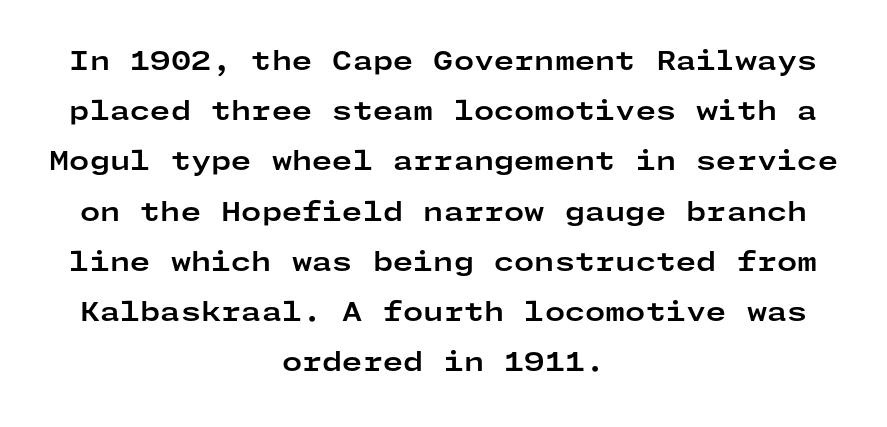
Glance below the letters and you will spot only blank space. Characters follow at the spacing the type designer built in. Is there any slant? The stems are plumb. Does the leading feel generous? Absolutely, it's lavish. Which margin do the lines hug? Neither — every line sits in the middle.
